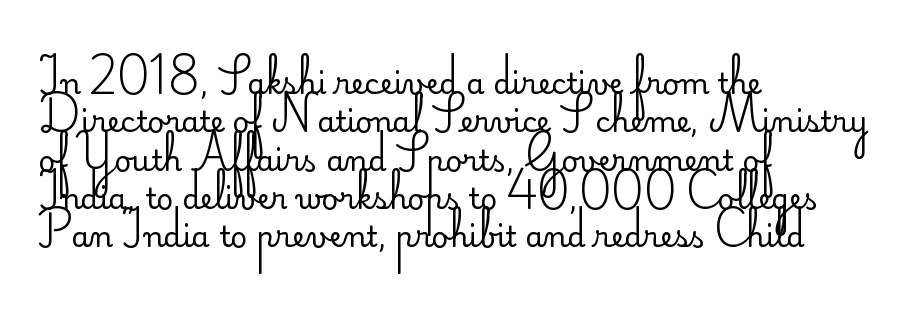
The font sits on the lighter half of the weight spectrum, regular included. Default kerning and tracking; the words read as compact shapes. Each letter's strokes conclude bluntly, with no projecting serifs. The line-height multiplier appears to be the usual default. Does the copy run flush right? No — it runs flush left.
